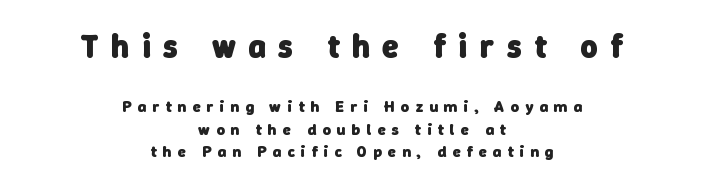
{"serif": "no", "bold": "yes", "weight": "heavy", "width": "normal", "stroke_contrast": "low", "x_height": "medium", "monospaced": "no", "underline": "no", "align": "center", "line_spacing": "normal", "line_spacing_ratio": 1.39, "letter_spacing": "wide", "letter_spacing_em": 0.39, "larger_block": "first", "size_ratio": 2.06, "glyph_px": 33}
